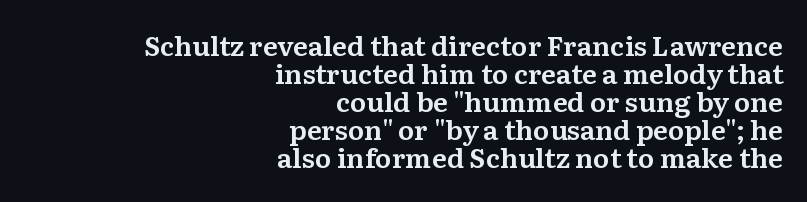
The image shows 27 px text type, upright; set right-aligned, tight line spacing (1.04x), normal letter spacing, not underlined.
